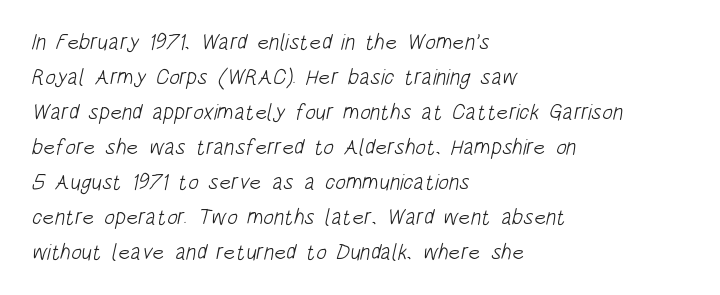
Q: Is the text bold? A: No.
Q: Is the text underlined? A: No.
Q: How is the paragraph aligned? A: Left-aligned.
Q: Is the spacing between letters normal or unusually wide? A: Normal.
Q: Is the spacing between lines tight, normal or loose? A: Normal.
